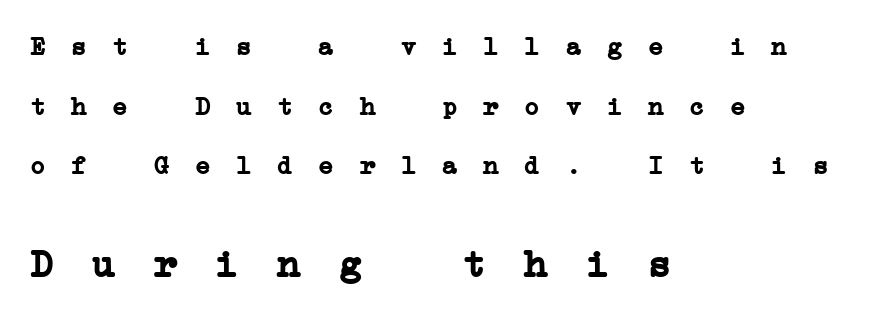
This sample uses a serif face. Each letter, wide or thin by design, is forced into the same width here. Someone cranked the tracking dial way up on this one. The rendering anchors every line to the left-hand side.
